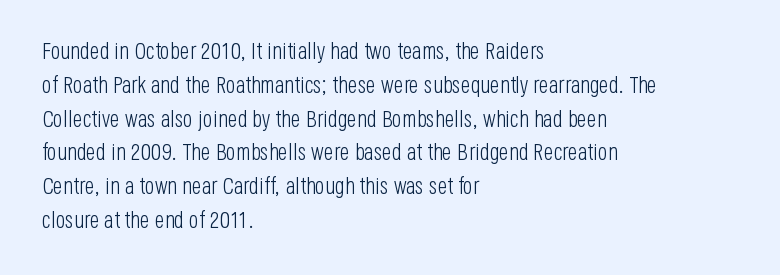
Q: Is the text bold? A: No.
Q: Is the text italic (slanted)? A: No, it is upright.
Q: Is the text underlined? A: No.
Q: How is the paragraph aligned? A: Left-aligned.
Q: Is the spacing between letters normal or unusually wide? A: Normal.
Q: Is the spacing between lines tight, normal or loose? A: Normal.
